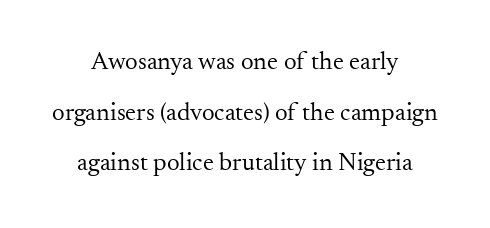
The image shows 25 px text type, upright; set centered, loose line spacing (2.03x), normal letter spacing, not underlined.
